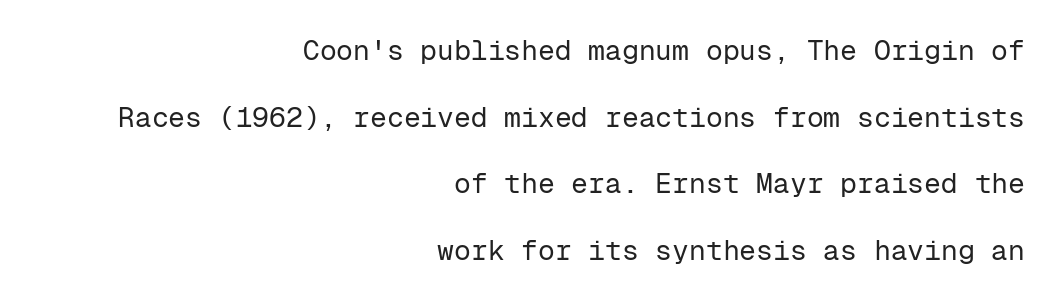
The image shows 28 px regular-weight sans-serif type, upright, monospaced; set right-aligned, loose line spacing (2.38x), normal letter spacing, not underlined; low stroke contrast and a medium x-height.
